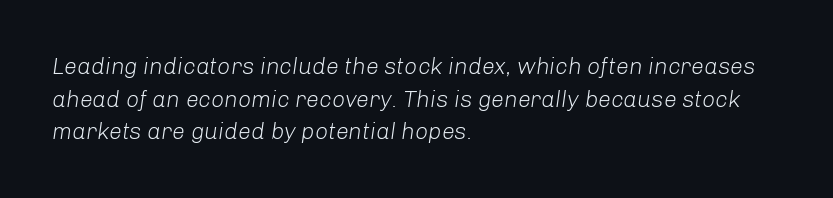
{"italic": "yes", "lean": "right", "slant_degrees": 8, "bold": "no", "underline": "no", "align": "left", "line_spacing": "normal", "line_spacing_ratio": 1.42, "letter_spacing": "normal", "letter_spacing_em": 0.0, "glyph_px": 23}
